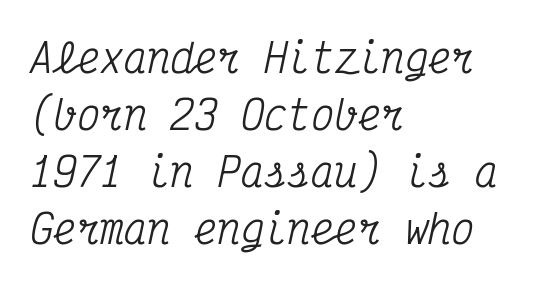
The image shows 39 px condensed serif type, italic (leaning right), monospaced; set left-aligned, normal line spacing (1.46x), normal letter spacing, not underlined; medium stroke contrast and a medium x-height.
